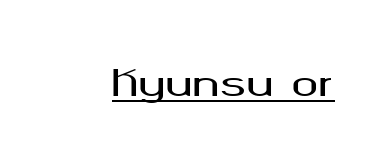
Q: Is the text italic (slanted)? A: No, it is upright.
Q: Is the typeface a serif or a sans-serif typeface? A: Sans-serif.
Q: Is the text underlined? A: Yes.
Q: Is the spacing between letters normal or unusually wide? A: Normal.
Q: Width (condensed, normal, or wide)? A: Wide.
Q: Stroke contrast? A: Medium.
Q: x-height? A: Medium.
Q: Monospaced? A: No.
